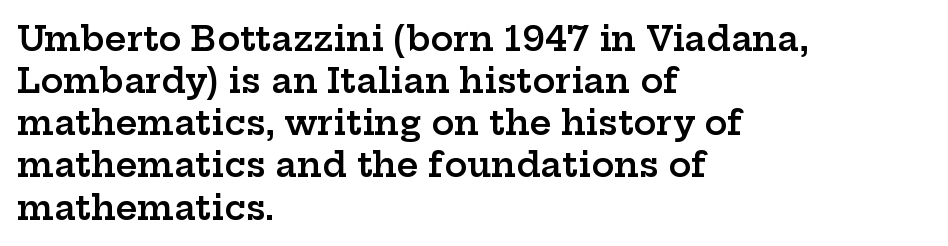
{"serif": "yes", "italic": "no", "bold": "semi", "weight": "semibold", "width": "wide", "stroke_contrast": "low", "x_height": "medium", "monospaced": "no", "underline": "no", "align": "left", "line_spacing_ratio": 1.24, "letter_spacing": "normal", "letter_spacing_em": 0.0, "glyph_px": 34}
